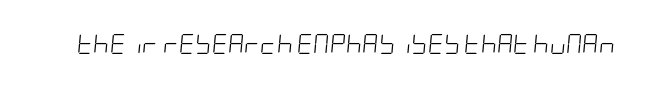
What stands out about the letter spacing? Nothing — it is the standard amount. Rule under the text: the space is simply empty. The letters look calm and open, with moderate or lighter stems. Compared with ordinary roman type, these characters are visibly tilted.
